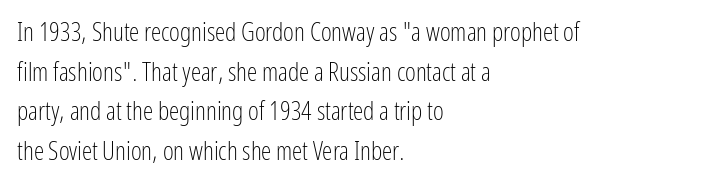
{"italic": "no", "bold": "no", "underline": "no", "align": "left", "line_spacing": "normal", "line_spacing_ratio": 1.52, "letter_spacing": "normal", "letter_spacing_em": 0.0, "glyph_px": 26}
